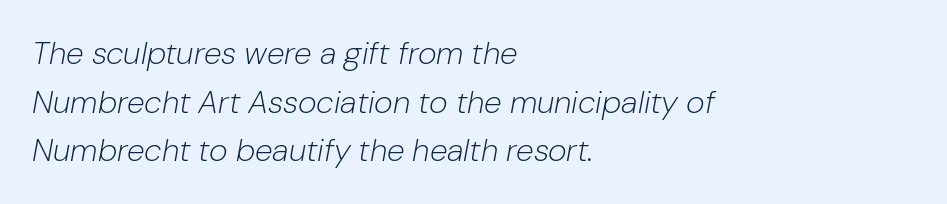
A normal amount of white space separates one row of letters from the next. Letters have the restrained weight of plain body copy at most. This rendering features lettering with no underline. Glyph-to-glyph distance matches everyday printed text. Each letter keeps its own natural width here, so spacing adapts to shape.
